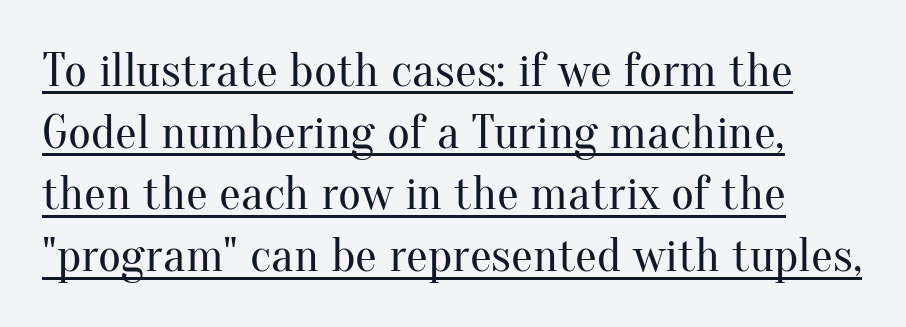
Q: Is the text bold? A: No.
Q: Is the text italic (slanted)? A: No, it is upright.
Q: Is the typeface a serif or a sans-serif typeface? A: Serif.
Q: Is the text underlined? A: Yes.
Q: Is the spacing between letters normal or unusually wide? A: Normal.
Q: Is the spacing between lines tight, normal or loose? A: Normal.
Q: Width (condensed, normal, or wide)? A: Normal.
Q: Stroke contrast? A: Medium.
Q: x-height? A: Small.
Q: Monospaced? A: No.
